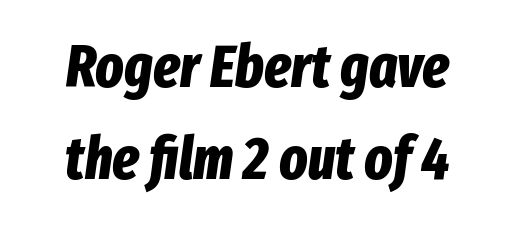
Quick note: underline off. As a designer I'd log this as weight 700, bold. These lines sit exactly where default settings would place them. The passage shown has conventional tracking throughout.
